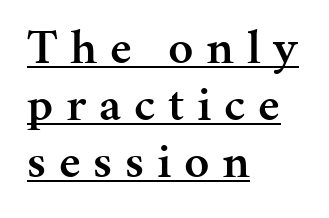
Q: Is the text bold? A: Semi-bold.
Q: Is the text italic (slanted)? A: No, it is upright.
Q: Is the typeface a serif or a sans-serif typeface? A: Serif.
Q: Is the text underlined? A: Yes.
Q: How is the paragraph aligned? A: Left-aligned.
Q: Is the spacing between letters normal or unusually wide? A: Unusually wide.
Q: Width (condensed, normal, or wide)? A: Normal.
Q: Stroke contrast? A: Medium.
Q: x-height? A: Medium.
Q: Monospaced? A: No.
